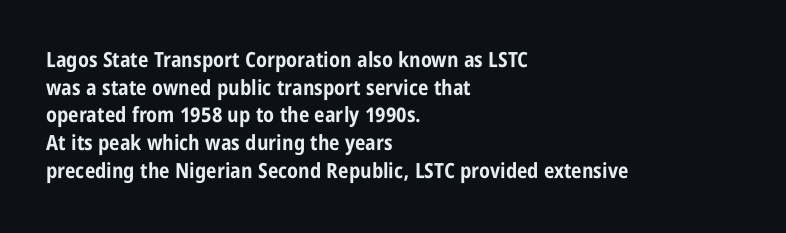
It's the straight-up-and-down kind of type. The words here are not underlined. Summary of vertical rhythm: regular, with standard interline spacing. Alignment: flush left. The rendering keeps characters at their native spacing.
